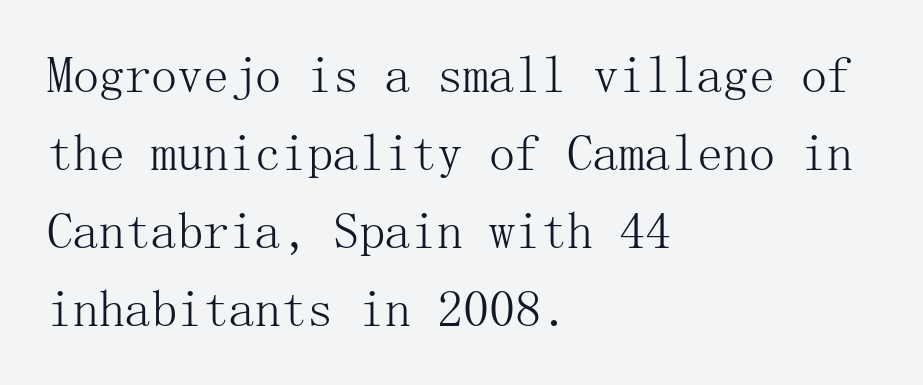
Q: Is the text bold? A: No.
Q: Is the text italic (slanted)? A: No, it is upright.
Q: Is the typeface a serif or a sans-serif typeface? A: Serif.
Q: Is the text underlined? A: No.
Q: How is the paragraph aligned? A: Left-aligned.
Q: Is the spacing between letters normal or unusually wide? A: Normal.
Q: Is the spacing between lines tight, normal or loose? A: Normal.
Q: Width (condensed, normal, or wide)? A: Normal.
Q: Stroke contrast? A: Medium.
Q: x-height? A: Medium.
